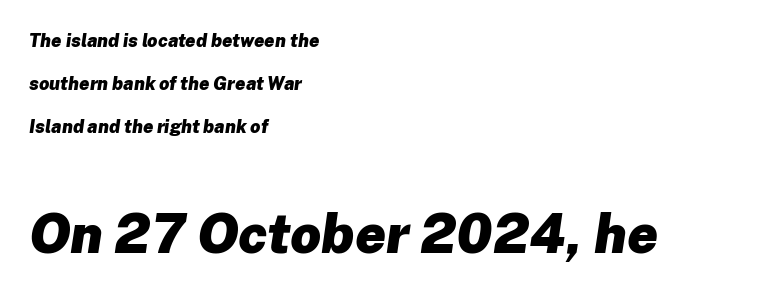
Q: Is the text bold? A: Yes.
Q: Is the text italic (slanted)? A: Yes, it leans right by about 8 degrees.
Q: Is the text underlined? A: No.
Q: How is the paragraph aligned? A: Left-aligned.
Q: Is the spacing between letters normal or unusually wide? A: Normal.
Q: Is the spacing between lines tight, normal or loose? A: Loose.
Q: Which block of text is set in a larger size, the first (top) or the second (bottom)? A: The second (bottom) one.
Q: Width (condensed, normal, or wide)? A: Normal.
Q: Stroke contrast? A: Low.
Q: x-height? A: Medium.
Q: Monospaced? A: No.
